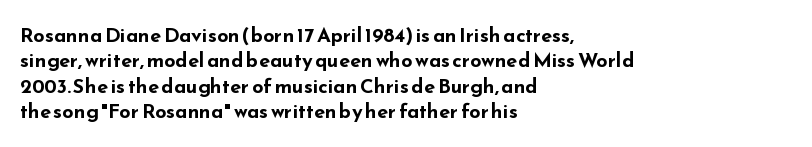
{"italic": "no", "bold": "yes", "underline": "no", "align": "left", "line_spacing": "normal", "line_spacing_ratio": 1.27, "letter_spacing": "normal", "letter_spacing_em": 0.0, "glyph_px": 20}
